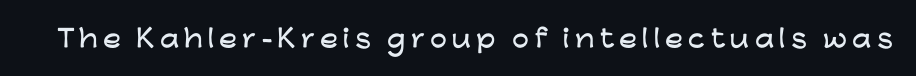
{"italic": "no", "underline": "no", "letter_spacing": "wide", "letter_spacing_em": 0.21, "glyph_px": 24}
